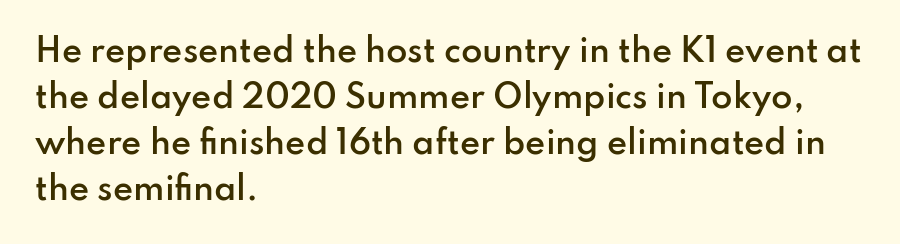
The image shows 31 px semibold sans-serif type, upright; set left-aligned, normal line spacing (1.48x), normal letter spacing, not underlined; low stroke contrast and a small x-height.
